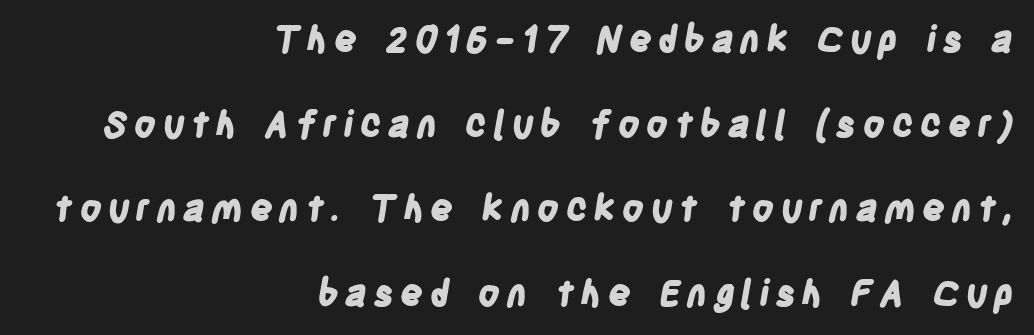
The image shows 36 px bold, condensed sans-serif type; set right-aligned, loose line spacing (2.35x), not underlined; low stroke contrast and a large x-height.
